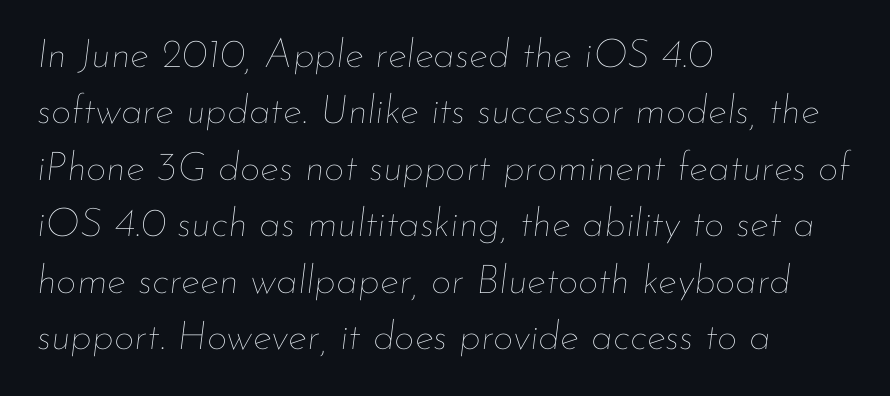
Q: Is the text bold? A: No.
Q: Is the text italic (slanted)? A: Yes, it leans right by about 7 degrees.
Q: Is the text underlined? A: No.
Q: How is the paragraph aligned? A: Left-aligned.
Q: Is the spacing between letters normal or unusually wide? A: Normal.
Q: Is the spacing between lines tight, normal or loose? A: Normal.
Q: Width (condensed, normal, or wide)? A: Normal.
Q: Stroke contrast? A: Low.
Q: x-height? A: Small.
Q: Monospaced? A: No.
